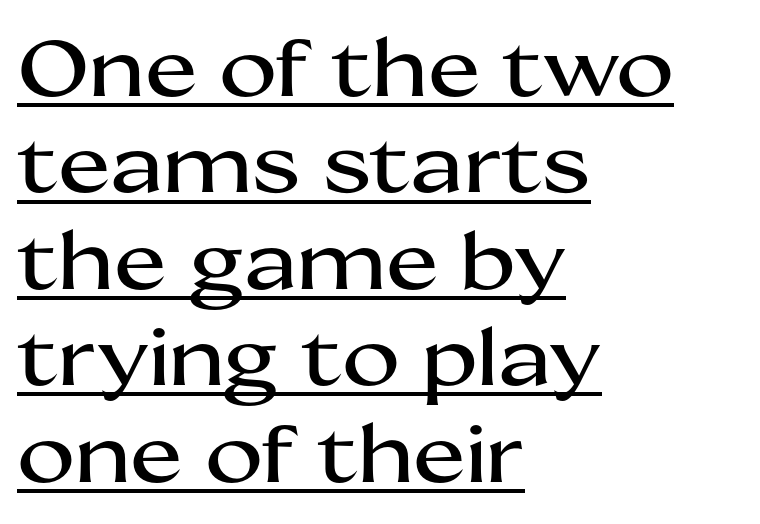
The image shows 79 px wide type, upright; set left-aligned, line spacing 1.22x, normal letter spacing, underlined; medium stroke contrast and a medium x-height.
